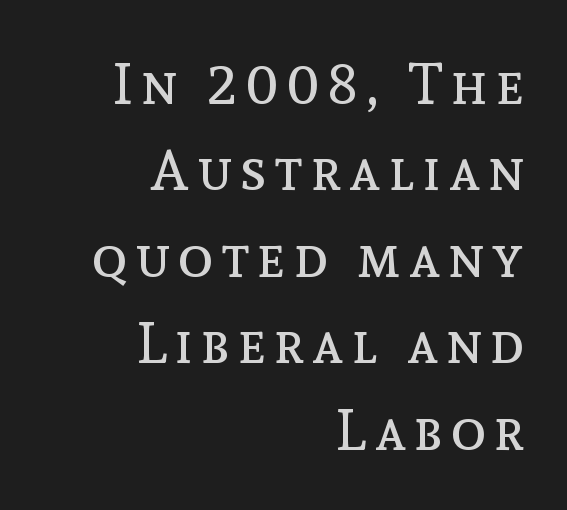
Underlining? Definitely not there. Is this a fixed-width face? No — the glyphs have proportional, varying widths. Is there much room between lines? A standard amount, neither cramped nor airy. On a weight scale, this lands at 450 or below. Typeset ragged left — the right edge is the straight one.
